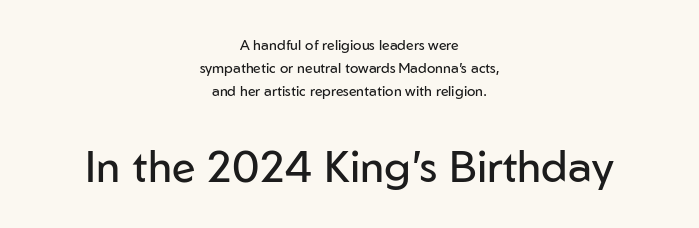
The image shows 43 px regular-weight sans-serif type, upright; set centered, normal line spacing (1.63x), normal letter spacing, not underlined; the second (bottom) block is 3.07x larger; low stroke contrast and a medium x-height.
